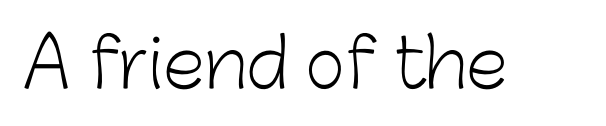
The image shows 68 px light sans-serif type, upright; set normal letter spacing, not underlined; low stroke contrast and a medium x-height.
